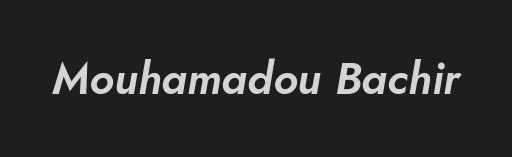
Q: Is the text italic (slanted)? A: Yes, it leans right by about 5 degrees.
Q: Is the text underlined? A: No.
Q: Is the spacing between letters normal or unusually wide? A: Normal.
Q: Width (condensed, normal, or wide)? A: Normal.
Q: Stroke contrast? A: Low.
Q: x-height? A: Small.
Q: Monospaced? A: No.
